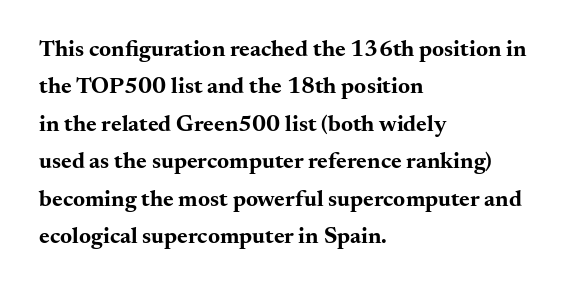
{"italic": "no", "bold": "yes", "underline": "no", "align": "left", "line_spacing": "normal", "line_spacing_ratio": 1.63, "letter_spacing": "normal", "letter_spacing_em": 0.0, "glyph_px": 23}
